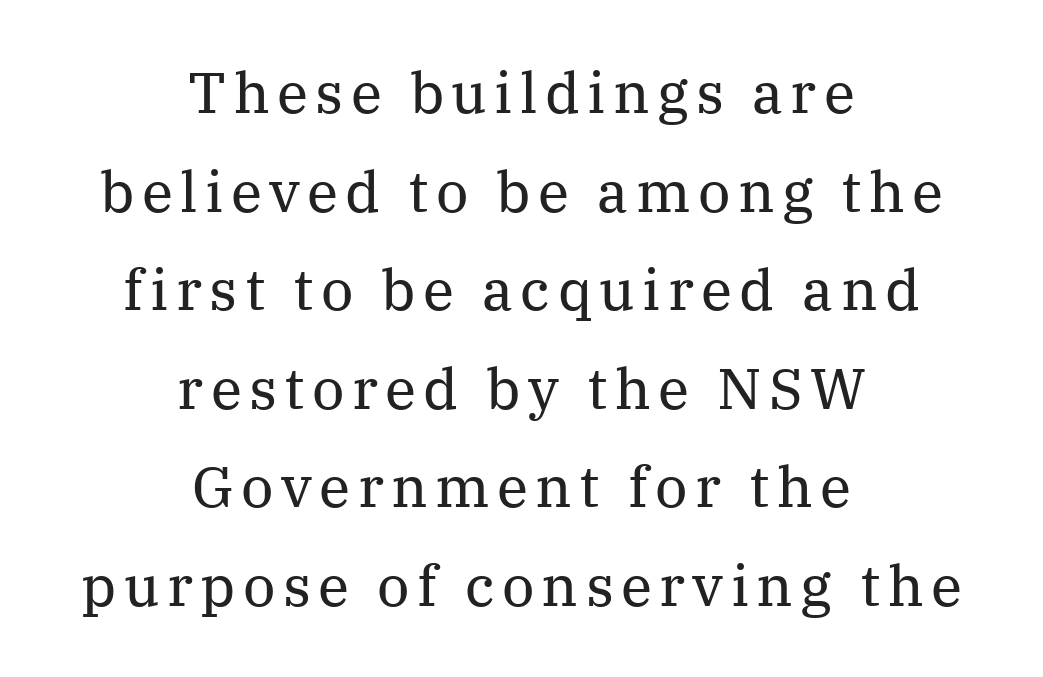
Q: Is the text bold? A: No.
Q: Is the text italic (slanted)? A: No, it is upright.
Q: Is the typeface a serif or a sans-serif typeface? A: Serif.
Q: Is the text underlined? A: No.
Q: How is the paragraph aligned? A: Centered.
Q: Width (condensed, normal, or wide)? A: Normal.
Q: Stroke contrast? A: Medium.
Q: x-height? A: Medium.
Q: Monospaced? A: No.
